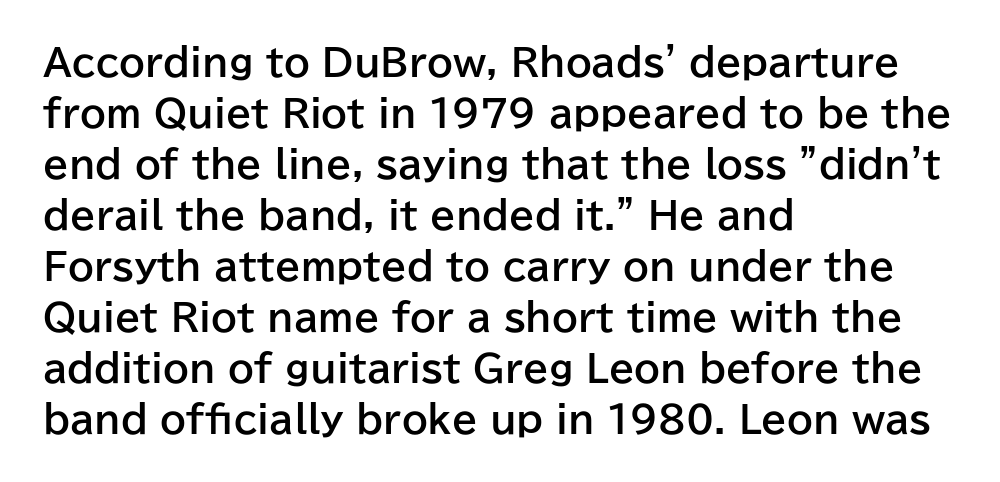
Alignment: flush left. Notice how thick the strokes are: this is what a full bold looks like. Think of a printed novel: that variable character pitch is what you see here. Regular leading. Vertical strokes here are truly vertical.
